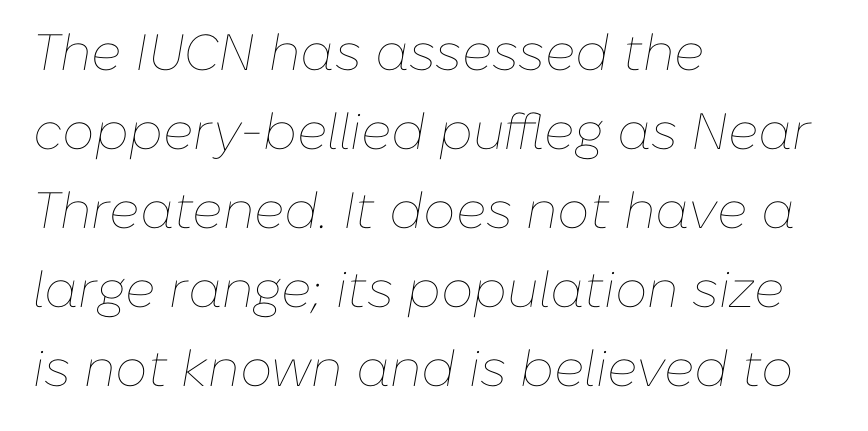
{"italic": "yes", "lean": "right", "slant_degrees": 10, "bold": "no", "weight": "thin", "width": "normal", "stroke_contrast": "low", "x_height": "medium", "monospaced": "no", "underline": "no", "align": "left", "line_spacing": "normal", "line_spacing_ratio": 1.55, "letter_spacing": "normal", "letter_spacing_em": 0.0, "glyph_px": 51}
